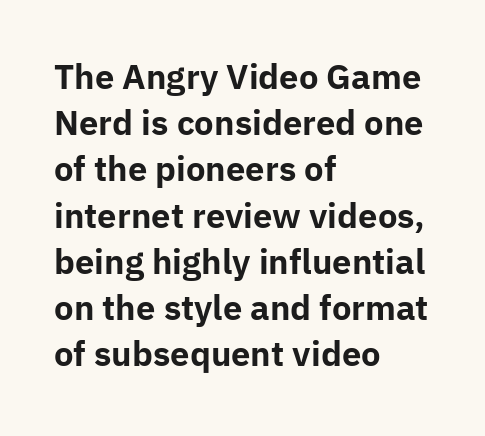
Q: Is the text bold? A: Yes.
Q: Is the text italic (slanted)? A: No, it is upright.
Q: Is the typeface a serif or a sans-serif typeface? A: Sans-serif.
Q: Is the text underlined? A: No.
Q: How is the paragraph aligned? A: Left-aligned.
Q: Is the spacing between letters normal or unusually wide? A: Normal.
Q: Is the spacing between lines tight, normal or loose? A: Normal.
Q: Width (condensed, normal, or wide)? A: Normal.
Q: Stroke contrast? A: Low.
Q: x-height? A: Medium.
Q: Monospaced? A: No.
